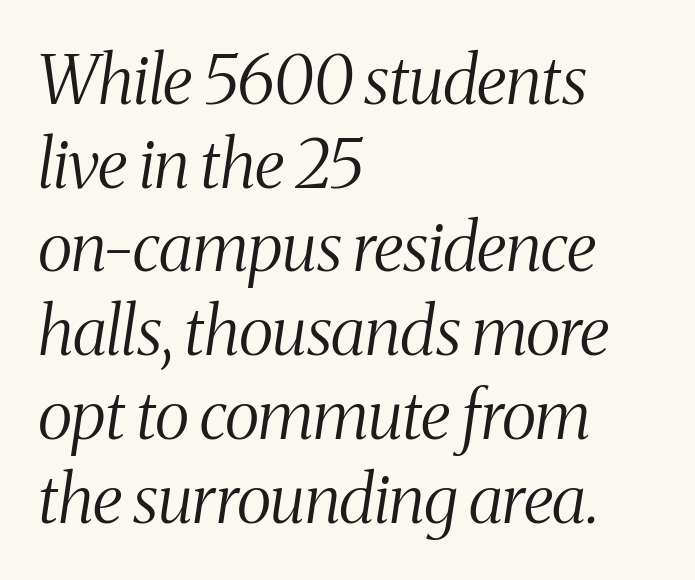
Q: Is the text bold? A: No.
Q: Is the text italic (slanted)? A: Yes, it leans right by about 8 degrees.
Q: Is the typeface a serif or a sans-serif typeface? A: Serif.
Q: Is the text underlined? A: No.
Q: How is the paragraph aligned? A: Left-aligned.
Q: Is the spacing between letters normal or unusually wide? A: Normal.
Q: Is the spacing between lines tight, normal or loose? A: Normal.
Q: Width (condensed, normal, or wide)? A: Condensed.
Q: Stroke contrast? A: Medium.
Q: x-height? A: Medium.
Q: Monospaced? A: No.
